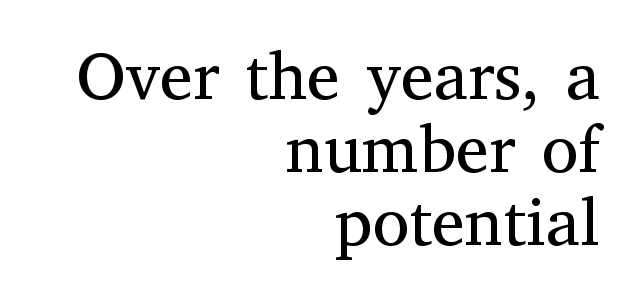
Q: Is the text bold? A: No.
Q: Is the text italic (slanted)? A: No, it is upright.
Q: Is the typeface a serif or a sans-serif typeface? A: Serif.
Q: Is the text underlined? A: No.
Q: How is the paragraph aligned? A: Right-aligned.
Q: Is the spacing between letters normal or unusually wide? A: Normal.
Q: Is the spacing between lines tight, normal or loose? A: Tight.
Q: Width (condensed, normal, or wide)? A: Normal.
Q: Stroke contrast? A: Medium.
Q: x-height? A: Medium.
Q: Monospaced? A: No.
